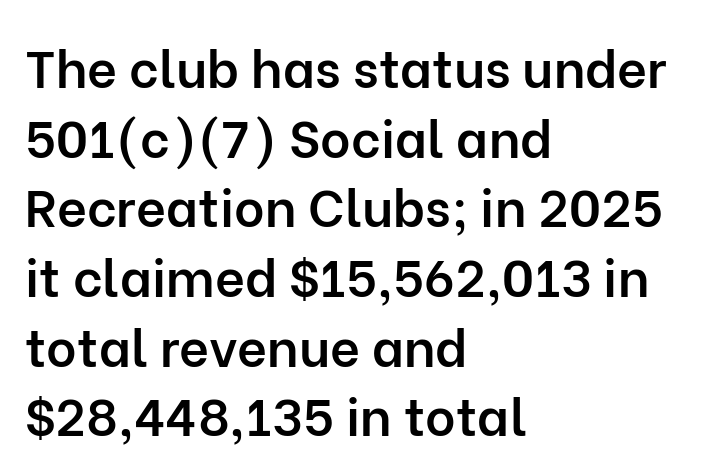
The image shows 52 px semibold sans-serif type, upright; set left-aligned, normal line spacing (1.34x), normal letter spacing, not underlined; low stroke contrast and a medium x-height.
